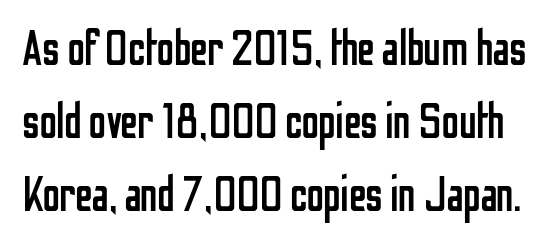
{"serif": "no", "italic": "no", "bold": "no", "weight": "regular", "width": "condensed", "stroke_contrast": "low", "x_height": "medium", "monospaced": "no", "underline": "no", "line_spacing": "normal", "line_spacing_ratio": 1.49, "letter_spacing": "normal", "letter_spacing_em": 0.0, "glyph_px": 49}
